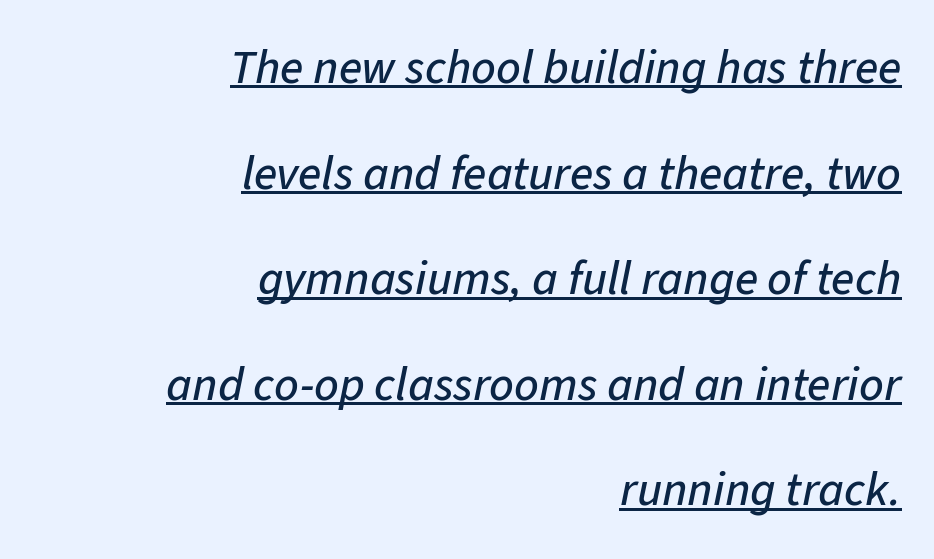
Q: Is the text italic (slanted)? A: Yes, it leans right by about 11 degrees.
Q: Is the text underlined? A: Yes.
Q: How is the paragraph aligned? A: Right-aligned.
Q: Is the spacing between letters normal or unusually wide? A: Normal.
Q: Is the spacing between lines tight, normal or loose? A: Loose.
Q: Width (condensed, normal, or wide)? A: Normal.
Q: Stroke contrast? A: Low.
Q: x-height? A: Medium.
Q: Monospaced? A: No.
